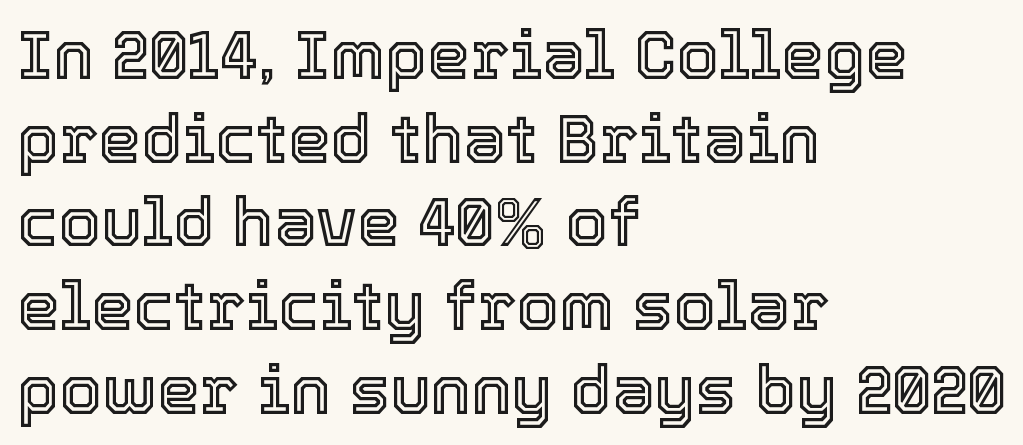
{"italic": "no", "width": "normal", "x_height": "medium", "monospaced": "no", "underline": "no", "align": "left", "line_spacing_ratio": 1.23, "letter_spacing": "normal", "letter_spacing_em": 0.0, "glyph_px": 68}
